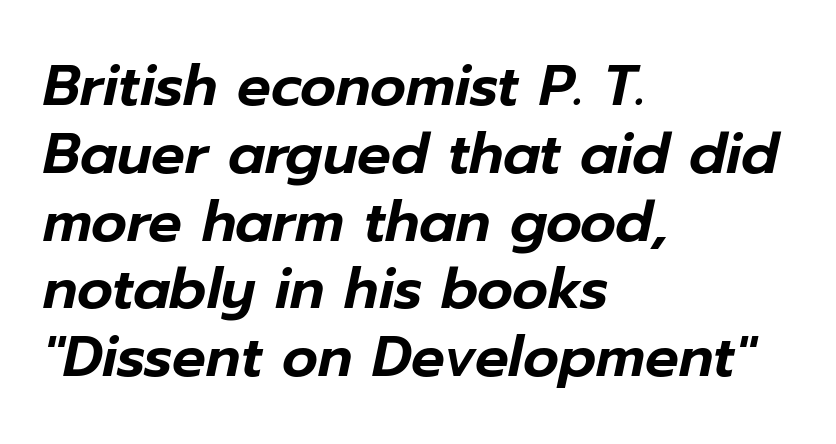
Check under the words: just untouched page. You can tell it's italic because the verticals aren't actually vertical. Does the copy run flush right? No — it runs flush left. Note the varied advance widths — an 'i' is clearly narrower than an 'm'. Characters follow at the spacing the type designer built in.
